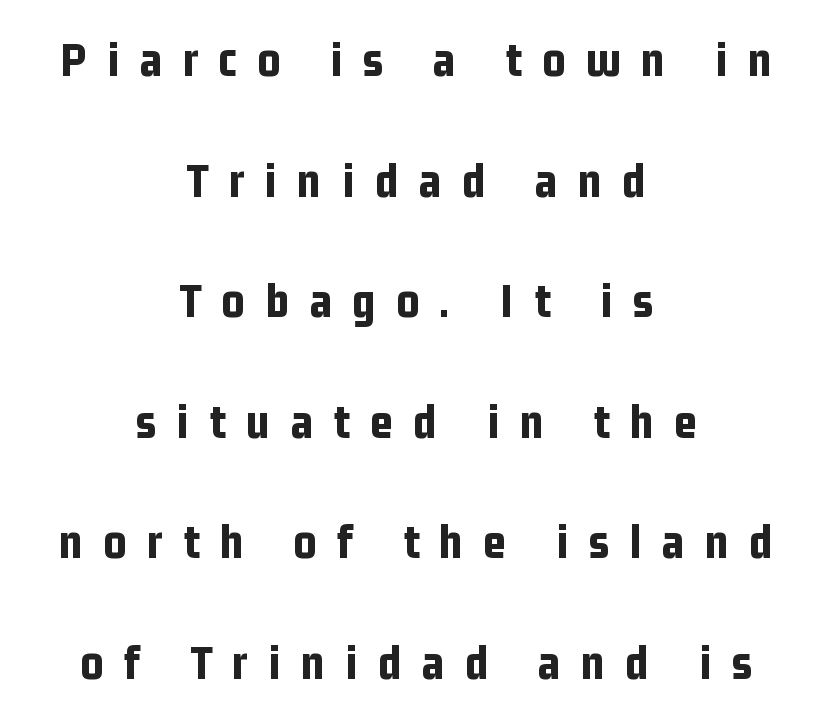
Q: Is the text bold? A: Yes.
Q: Is the text italic (slanted)? A: No, it is upright.
Q: Is the typeface a serif or a sans-serif typeface? A: Sans-serif.
Q: Is the text underlined? A: No.
Q: How is the paragraph aligned? A: Centered.
Q: Is the spacing between letters normal or unusually wide? A: Unusually wide.
Q: Is the spacing between lines tight, normal or loose? A: Loose.
Q: Width (condensed, normal, or wide)? A: Condensed.
Q: Stroke contrast? A: Low.
Q: x-height? A: Medium.
Q: Monospaced? A: No.
